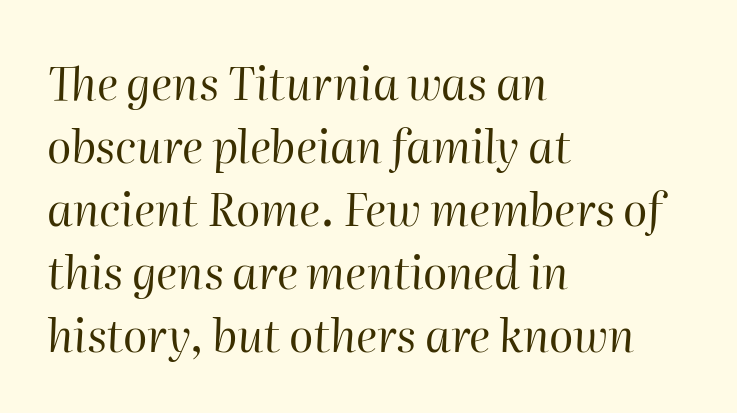
Q: Is the text bold? A: No.
Q: Is the text italic (slanted)? A: Yes, it leans right by about 2 degrees.
Q: Is the text underlined? A: No.
Q: How is the paragraph aligned? A: Left-aligned.
Q: Is the spacing between letters normal or unusually wide? A: Normal.
Q: Is the spacing between lines tight, normal or loose? A: Normal.
Q: Width (condensed, normal, or wide)? A: Normal.
Q: Stroke contrast? A: High.
Q: x-height? A: Medium.
Q: Monospaced? A: No.
